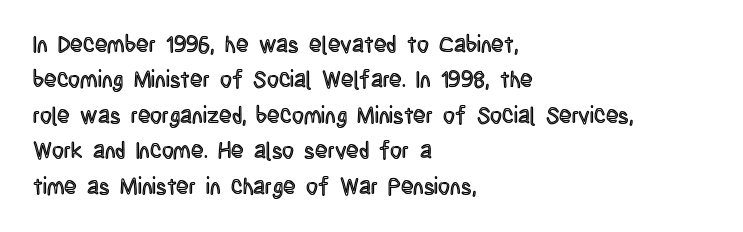
The image shows 23 px text type, upright; set left-aligned, normal line spacing (1.54x), normal letter spacing, not underlined.
